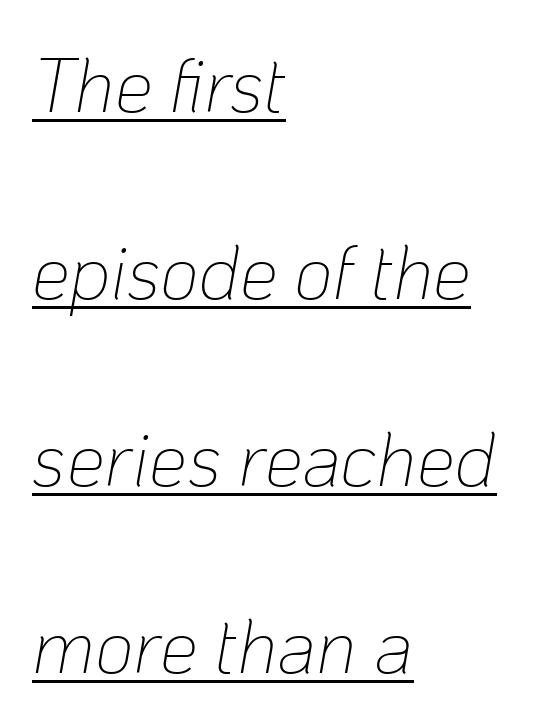
In terms of posture, this sample is oblique. In CSS terms this would be text-align: left. The vertical gap from one line to the next is large. Proportional: the letters do not fall into vertical columns.
